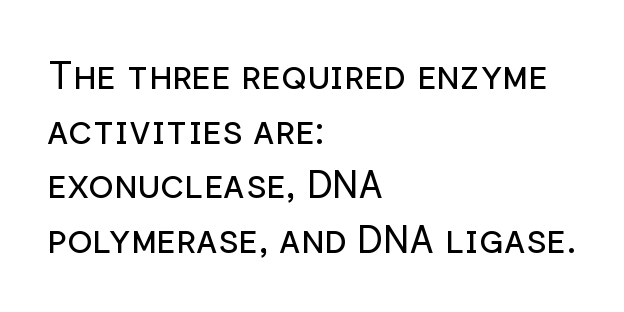
{"serif": "no", "italic": "no", "bold": "no", "weight": "regular", "width": "normal", "stroke_contrast": "low", "x_height": "medium", "monospaced": "no", "underline": "no", "align": "left", "line_spacing": "normal", "line_spacing_ratio": 1.44, "letter_spacing": "normal", "letter_spacing_em": 0.0, "glyph_px": 38}
